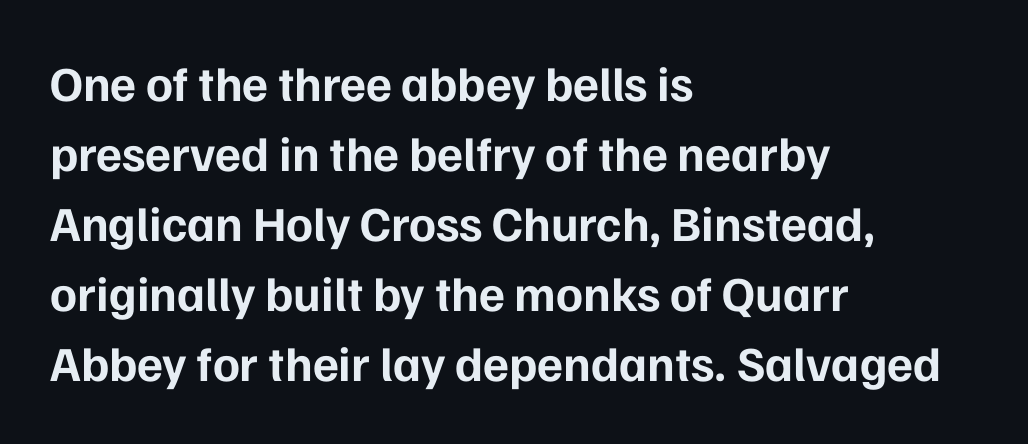
{"serif": "no", "italic": "no", "bold": "yes", "weight": "bold", "width": "normal", "stroke_contrast": "low", "x_height": "medium", "monospaced": "no", "underline": "no", "align": "left", "line_spacing": "normal", "line_spacing_ratio": 1.43, "letter_spacing": "normal", "letter_spacing_em": 0.0, "glyph_px": 49}
